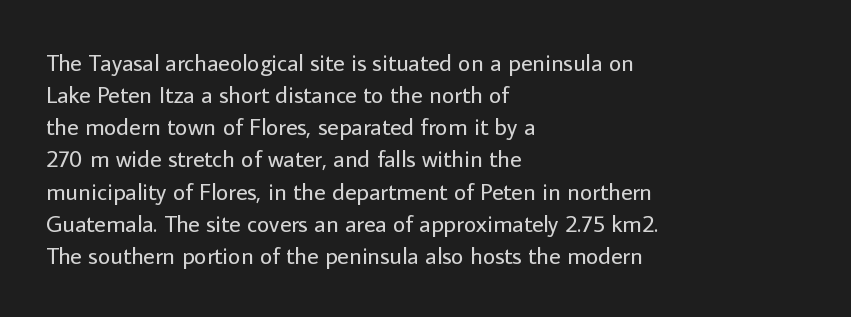
The image shows 24 px text type, upright; set left-aligned, normal line spacing (1.34x), normal letter spacing, not underlined.
